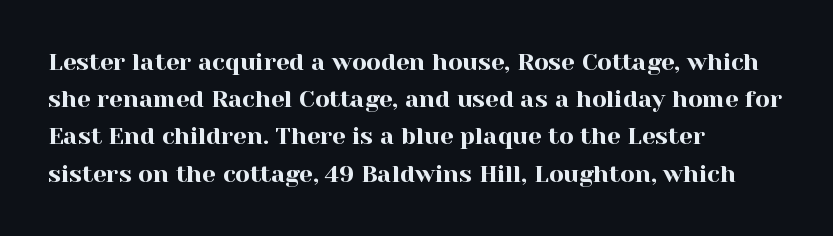
Q: Is the text italic (slanted)? A: No, it is upright.
Q: Is the text underlined? A: No.
Q: How is the paragraph aligned? A: Left-aligned.
Q: Is the spacing between letters normal or unusually wide? A: Normal.
Q: Is the spacing between lines tight, normal or loose? A: Normal.
